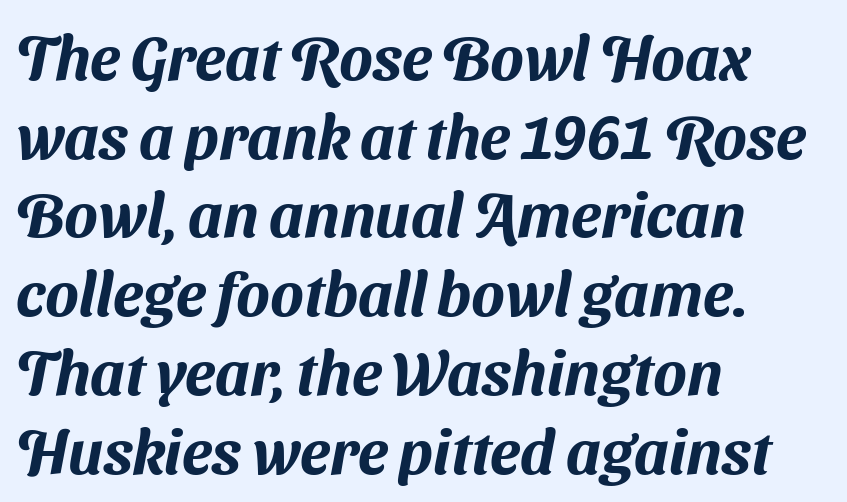
Q: Is the typeface a serif or a sans-serif typeface? A: Sans-serif.
Q: Is the text underlined? A: No.
Q: How is the paragraph aligned? A: Left-aligned.
Q: Is the spacing between letters normal or unusually wide? A: Normal.
Q: Is the spacing between lines tight, normal or loose? A: Normal.
Q: Width (condensed, normal, or wide)? A: Normal.
Q: Stroke contrast? A: Medium.
Q: x-height? A: Medium.
Q: Monospaced? A: No.
